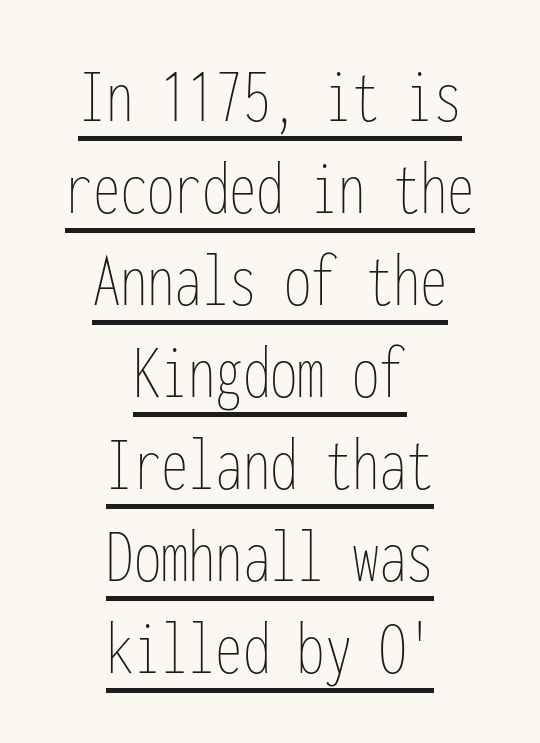
Caption: multi-line text, centered on the measure. You can see a thin bar hugging the bottom of the glyphs. Characters follow at the spacing the type designer built in. The face used here is monospaced, like something from a code editor. Bold? No — there's no thickening of the strokes. If you drew a line through each stem, it would be perfectly vertical.
